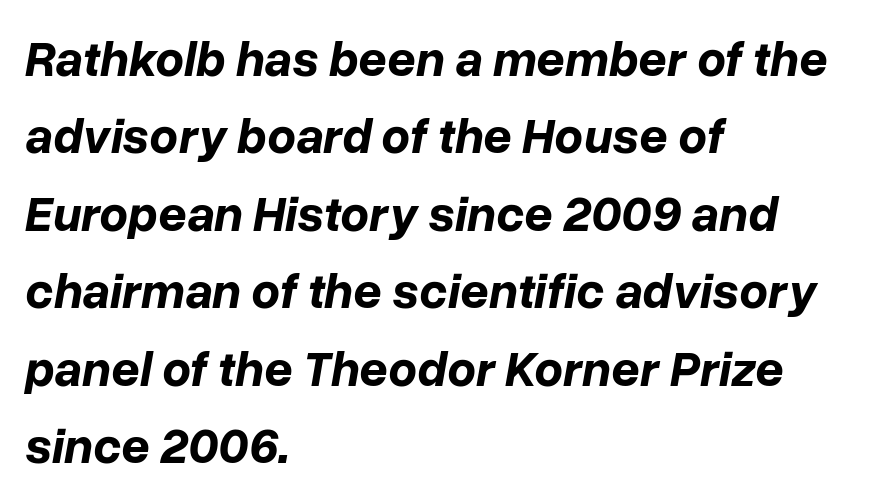
Successive baselines arrive at the customary interval. These lines are set flush left with a ragged right edge. This sample uses plain, unmodified letter spacing. Character widths vary here, with narrow letters taking less room than wide ones.
